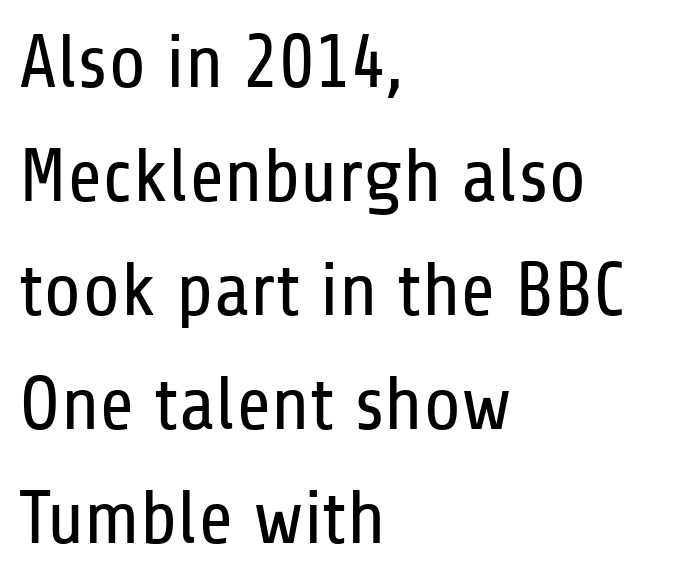
The image shows 76 px regular-weight, condensed sans-serif type, upright; set left-aligned, normal line spacing (1.5x), normal letter spacing, not underlined; low stroke contrast and a medium x-height.
